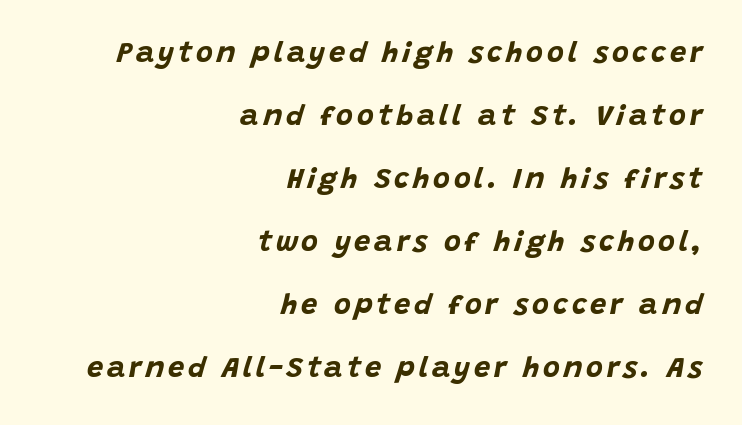
{"italic": "yes", "lean": "right", "slant_degrees": 15, "bold": "yes", "weight": "bold", "width": "normal", "stroke_contrast": "low", "x_height": "large", "monospaced": "no", "underline": "no", "align": "right", "line_spacing": "loose", "line_spacing_ratio": 2.17, "glyph_px": 29}
